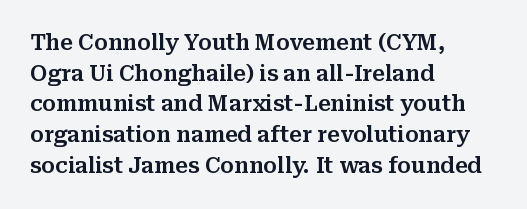
The image shows 21 px text type, upright; set left-aligned, normal line spacing (1.46x), normal letter spacing, not underlined.
